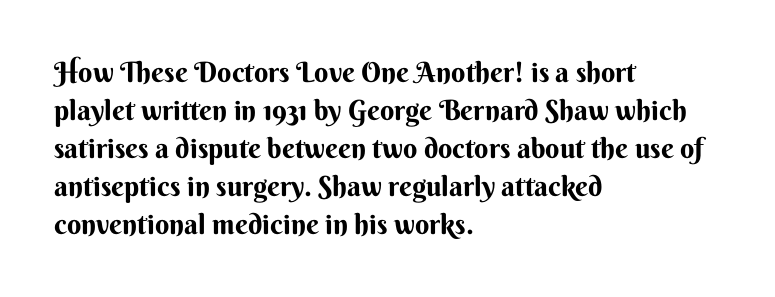
The space beneath each line is pristine and unruled. Standard letterfit; no display-style spreading of the glyphs. In terms of leading, this rendering sits right in the middle. These lines are rendered in a variable-pitch font.
